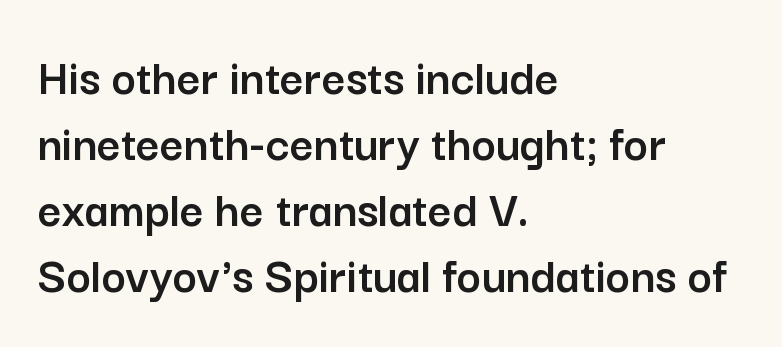
{"serif": "no", "italic": "no", "width": "normal", "stroke_contrast": "low", "x_height": "medium", "monospaced": "no", "underline": "no", "align": "left", "line_spacing": "normal", "line_spacing_ratio": 1.27, "letter_spacing": "normal", "letter_spacing_em": 0.0, "glyph_px": 52}
